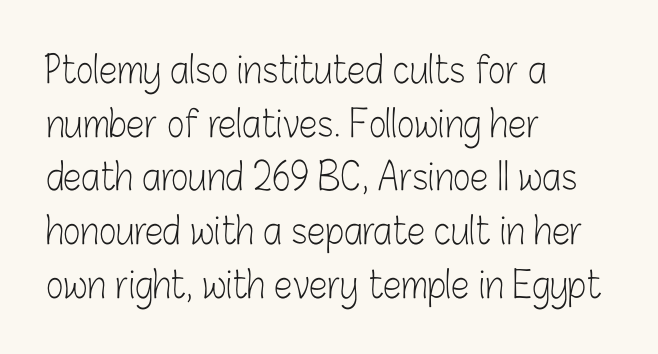
The image shows 37 px light, condensed sans-serif type, upright; set left-aligned, normal line spacing (1.45x), normal letter spacing, not underlined; low stroke contrast and a medium x-height.
